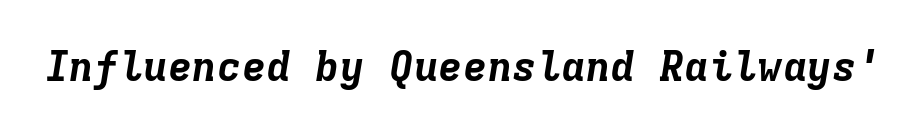
{"italic": "yes", "lean": "right", "slant_degrees": 9, "bold": "yes", "weight": "bold", "width": "normal", "stroke_contrast": "low", "x_height": "medium", "monospaced": "yes", "underline": "no", "letter_spacing": "normal", "letter_spacing_em": 0.0, "glyph_px": 41}
